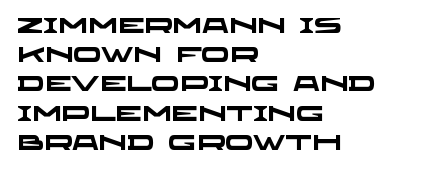
{"bold": "yes", "underline": "no", "align": "left", "line_spacing": "normal", "line_spacing_ratio": 1.39, "letter_spacing": "normal", "letter_spacing_em": 0.0, "glyph_px": 21}
